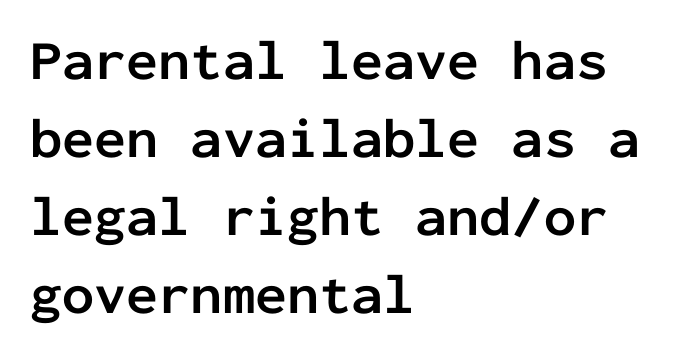
Q: Is the text bold? A: Yes.
Q: Is the text italic (slanted)? A: No, it is upright.
Q: Is the typeface a serif or a sans-serif typeface? A: Sans-serif.
Q: Is the text underlined? A: No.
Q: How is the paragraph aligned? A: Left-aligned.
Q: Is the spacing between letters normal or unusually wide? A: Normal.
Q: Is the spacing between lines tight, normal or loose? A: Normal.
Q: Width (condensed, normal, or wide)? A: Normal.
Q: Stroke contrast? A: Low.
Q: x-height? A: Medium.
Q: Monospaced? A: Yes.
